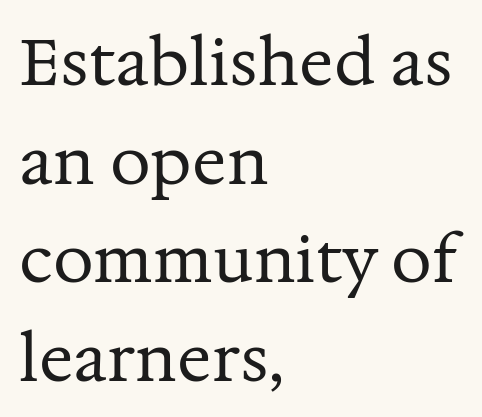
The image shows 64 px regular-weight serif type, upright; set left-aligned, normal line spacing (1.54x), normal letter spacing, not underlined; medium stroke contrast and a medium x-height.
